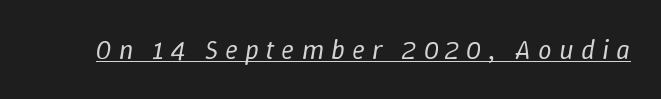
{"italic": "yes", "lean": "right", "slant_degrees": 9, "bold": "no", "underline": "yes", "letter_spacing": "wide", "letter_spacing_em": 0.26, "glyph_px": 27}
